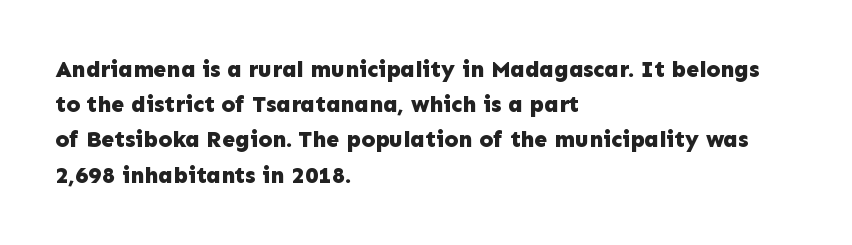
The image shows 23 px bold type, upright; set left-aligned, normal line spacing (1.53x), normal letter spacing, not underlined.
